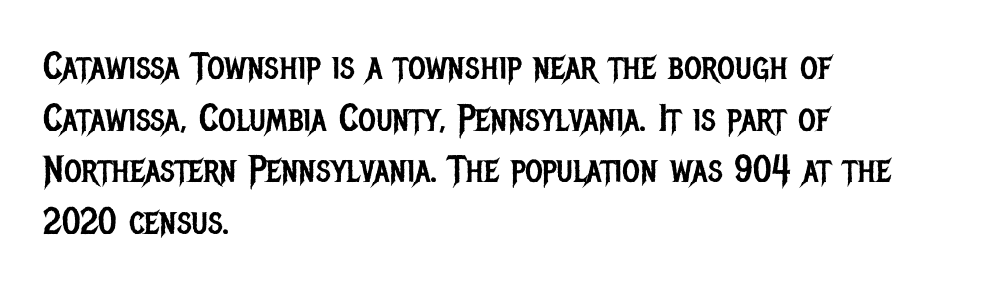
{"serif": "no", "italic": "no", "bold": "no", "weight": "regular", "width": "condensed", "stroke_contrast": "low", "x_height": "large", "monospaced": "no", "underline": "no", "align": "left", "line_spacing": "normal", "line_spacing_ratio": 1.36, "letter_spacing": "normal", "letter_spacing_em": 0.0, "glyph_px": 38}
